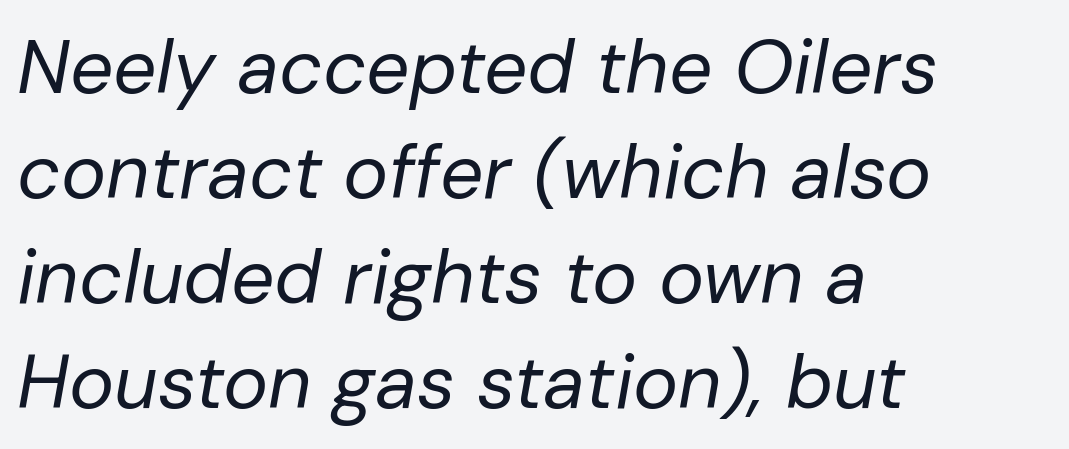
The image shows 76 px regular-weight type, italic (leaning right); set left-aligned, normal line spacing (1.38x), normal letter spacing, not underlined; low stroke contrast and a medium x-height.
